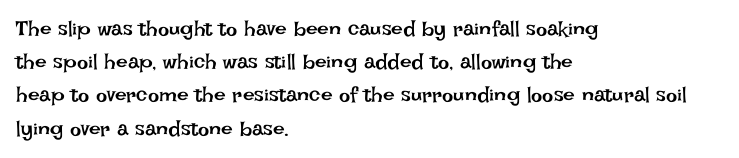
The image shows 21 px text type, upright; set left-aligned, normal line spacing (1.58x), normal letter spacing, not underlined.
